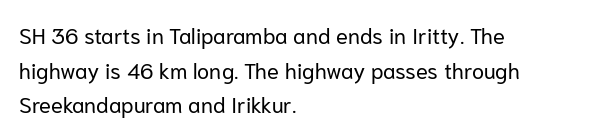
{"italic": "no", "bold": "no", "underline": "no", "align": "left", "line_spacing": "normal", "line_spacing_ratio": 1.57, "letter_spacing": "normal", "letter_spacing_em": 0.0, "glyph_px": 22}
